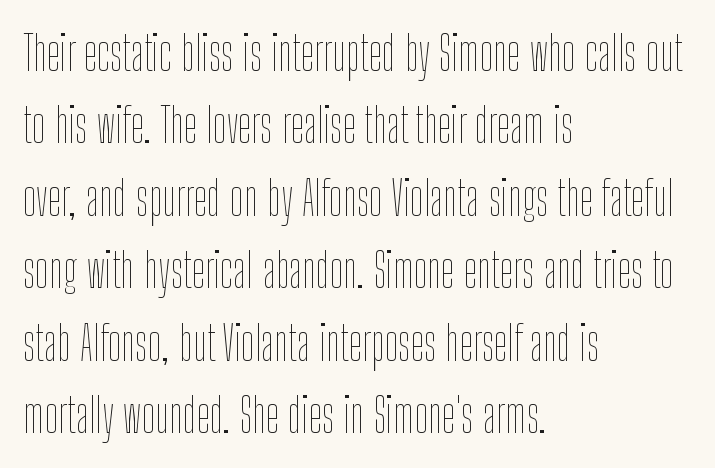
{"italic": "no", "bold": "no", "weight": "thin", "width": "condensed", "stroke_contrast": "low", "x_height": "medium", "monospaced": "no", "underline": "no", "align": "left", "line_spacing": "normal", "line_spacing_ratio": 1.51, "letter_spacing": "normal", "letter_spacing_em": 0.0, "glyph_px": 48}
